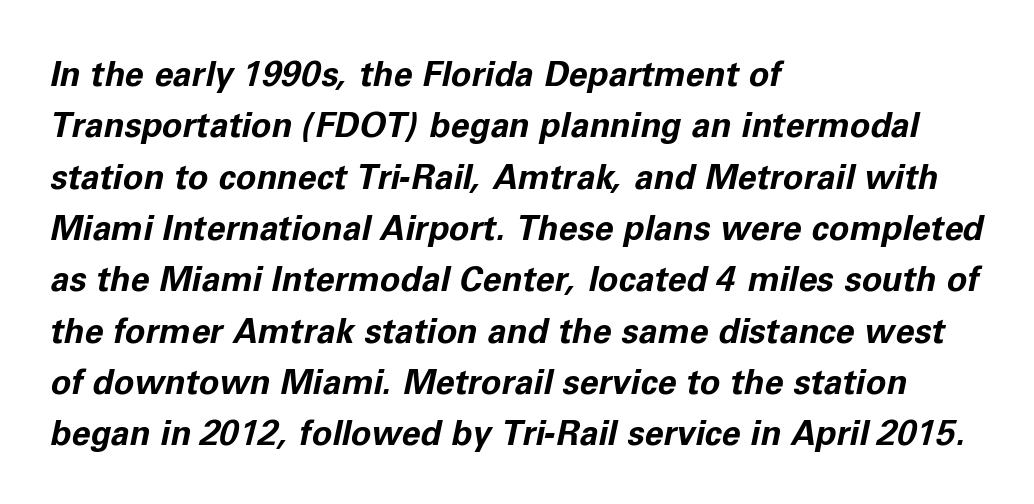
You could not count columns in this text — the font is proportionally spaced. Compared with typical paragraphs, the rows here are spaced about the same. The string is rendered with underlining switched off. Notice how the stems are inclined rather than vertical — that's the hallmark of italics.
